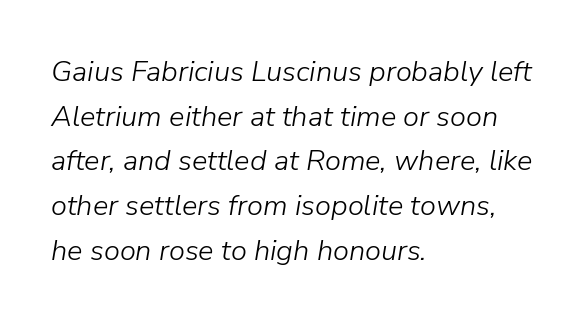
{"italic": "yes", "lean": "right", "slant_degrees": 9, "bold": "no", "weight": "light", "width": "normal", "stroke_contrast": "low", "x_height": "medium", "monospaced": "no", "underline": "no", "align": "left", "line_spacing": "normal", "line_spacing_ratio": 1.54, "letter_spacing": "normal", "letter_spacing_em": 0.0, "glyph_px": 29}
